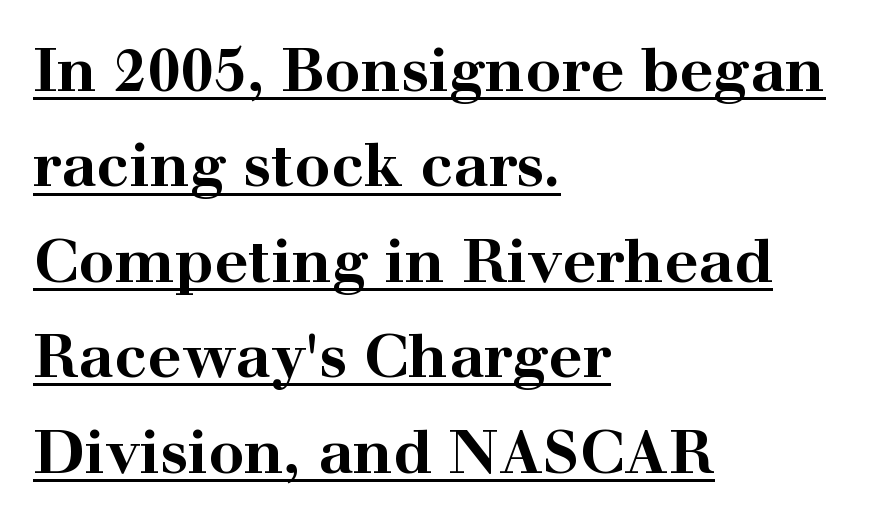
The image shows 60 px bold, wide serif type, upright; set left-aligned, normal line spacing (1.59x), normal letter spacing, underlined; high stroke contrast and a medium x-height.
